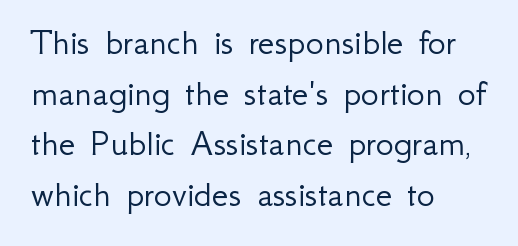
The image shows 38 px light sans-serif type, upright; set left-aligned, normal line spacing (1.33x), normal letter spacing, not underlined; low stroke contrast and a small x-height.
